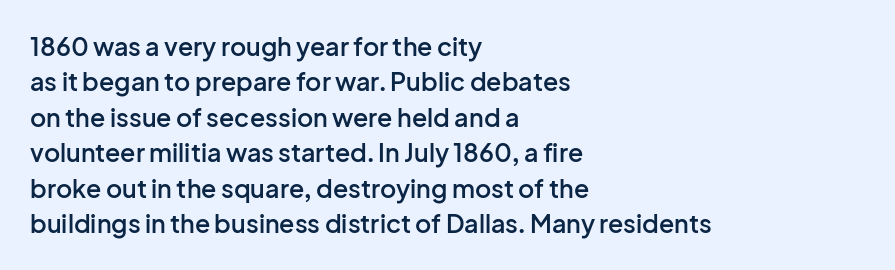
The image shows 25 px text type, upright; set left-aligned, normal line spacing (1.42x), normal letter spacing, not underlined.
